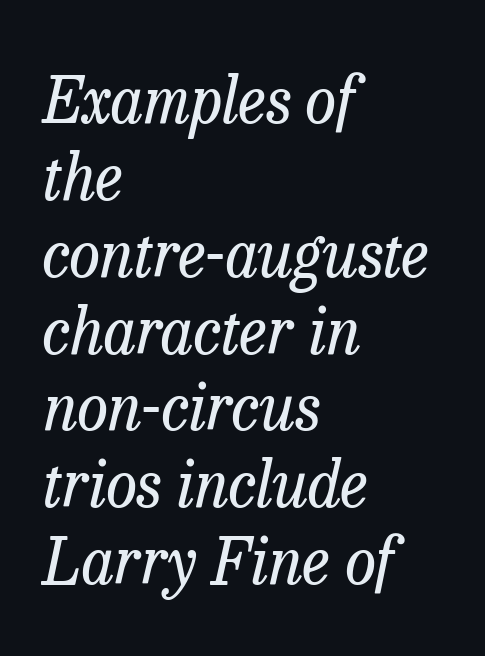
Q: Is the text bold? A: No.
Q: Is the text italic (slanted)? A: Yes, it leans right by about 13 degrees.
Q: Is the typeface a serif or a sans-serif typeface? A: Serif.
Q: Is the text underlined? A: No.
Q: How is the paragraph aligned? A: Left-aligned.
Q: Is the spacing between letters normal or unusually wide? A: Normal.
Q: Width (condensed, normal, or wide)? A: Normal.
Q: Stroke contrast? A: Low.
Q: x-height? A: Medium.
Q: Monospaced? A: No.
